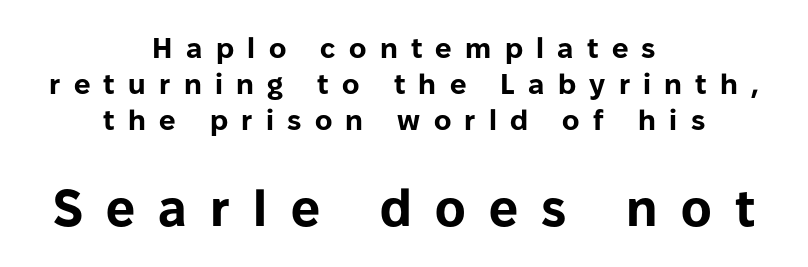
The image shows 51 px bold sans-serif type, upright; set centered, line spacing 1.24x, unusually wide letter spacing (+0.46 em), not underlined; the second (bottom) block is 1.76x larger; low stroke contrast and a medium x-height.
